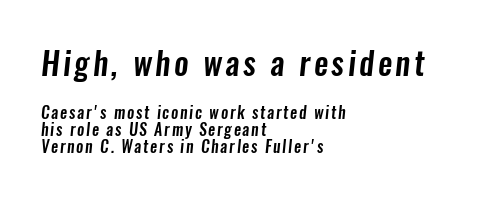
Q: Is the typeface a serif or a sans-serif typeface? A: Sans-serif.
Q: Is the text underlined? A: No.
Q: How is the paragraph aligned? A: Left-aligned.
Q: Is the spacing between lines tight, normal or loose? A: Tight.
Q: Which block of text is set in a larger size, the first (top) or the second (bottom)? A: The first (top) one.
Q: Width (condensed, normal, or wide)? A: Condensed.
Q: Stroke contrast? A: Low.
Q: x-height? A: Medium.
Q: Monospaced? A: No.
